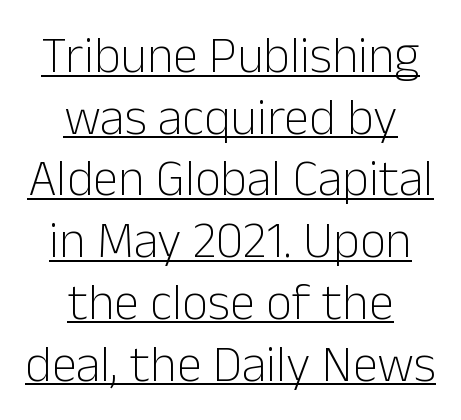
{"serif": "no", "italic": "no", "bold": "no", "weight": "light", "width": "normal", "stroke_contrast": "low", "x_height": "medium", "monospaced": "no", "underline": "yes", "align": "center", "line_spacing_ratio": 1.21, "letter_spacing": "normal", "letter_spacing_em": 0.0, "glyph_px": 51}
